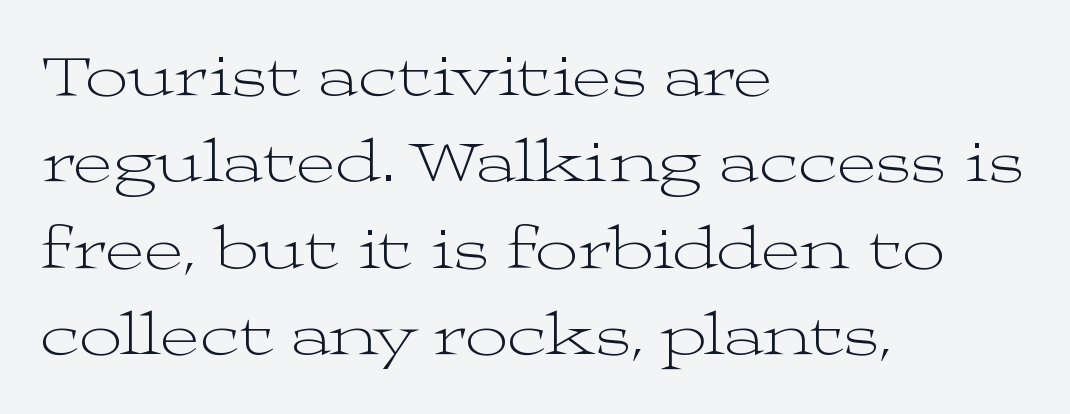
{"serif": "yes", "italic": "no", "bold": "no", "weight": "light", "width": "wide", "stroke_contrast": "medium", "x_height": "medium", "monospaced": "no", "underline": "no", "align": "left", "line_spacing": "normal", "line_spacing_ratio": 1.44, "letter_spacing": "normal", "letter_spacing_em": 0.0, "glyph_px": 60}
